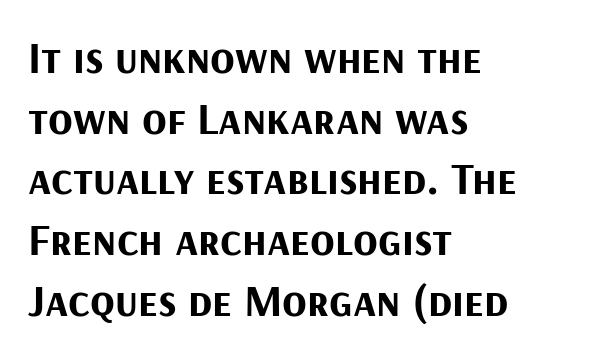
Its strokes are broad and dark, the hallmark of bold type. The letters carry no serifs — their stems end cleanly without finishing strokes. Unlike italic type, these characters show no tilt at all. The zone under the glyphs is completely vacant. Reading down the column, the eye jumps a familiar distance to each next line.
